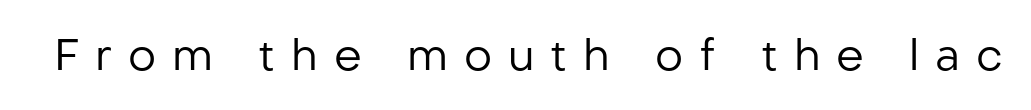
Italic? Not at all — the glyphs are vertical. Weight: not bold — regular or lighter. Looks like regular typesetting: each glyph gets only the width it needs. Look at the tracking — it's clearly loosened, letters drifting apart. Unlike a traditional serif, this face leaves its strokes unadorned.
